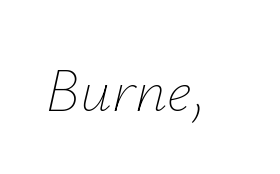
The image shows 63 px thin type, italic (leaning right); set normal letter spacing, not underlined; low stroke contrast and a small x-height.
